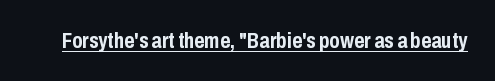
Q: Is the text bold? A: Yes.
Q: Is the text italic (slanted)? A: No, it is upright.
Q: Is the text underlined? A: Yes.
Q: Is the spacing between letters normal or unusually wide? A: Normal.
